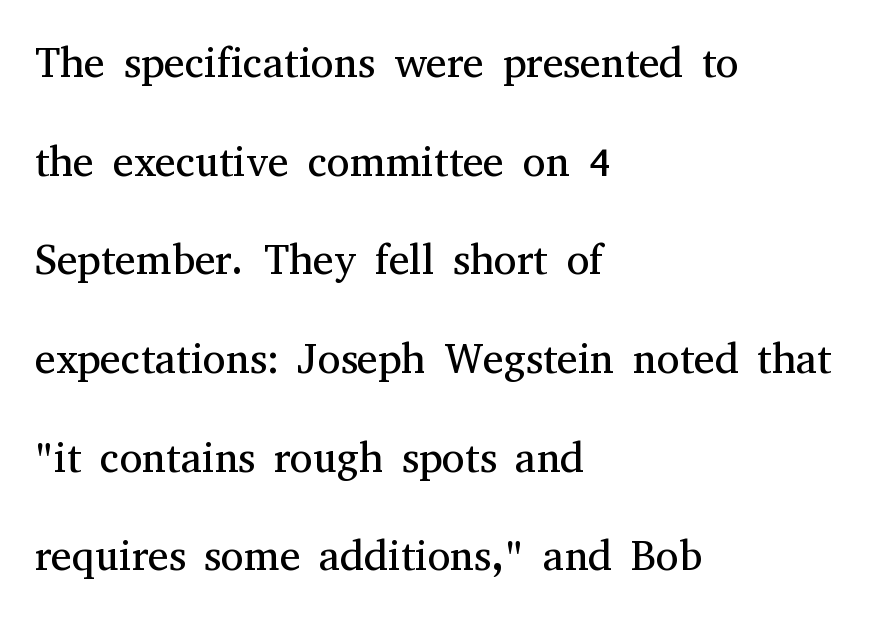
Q: Is the text bold? A: No.
Q: Is the text italic (slanted)? A: No, it is upright.
Q: Is the typeface a serif or a sans-serif typeface? A: Serif.
Q: Is the text underlined? A: No.
Q: How is the paragraph aligned? A: Left-aligned.
Q: Is the spacing between letters normal or unusually wide? A: Normal.
Q: Is the spacing between lines tight, normal or loose? A: Loose.
Q: Width (condensed, normal, or wide)? A: Normal.
Q: Stroke contrast? A: Medium.
Q: x-height? A: Medium.
Q: Monospaced? A: No.
